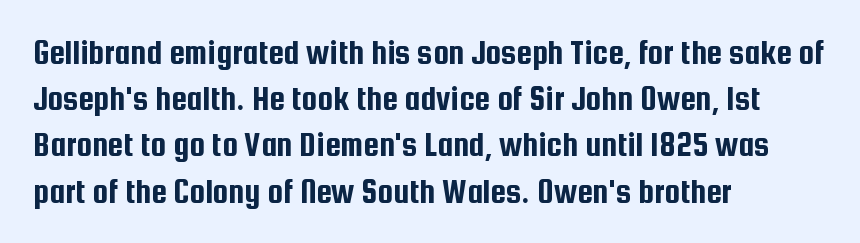
{"serif": "no", "italic": "no", "width": "condensed", "stroke_contrast": "low", "x_height": "medium", "monospaced": "no", "underline": "no", "align": "left", "line_spacing": "normal", "line_spacing_ratio": 1.32, "letter_spacing": "normal", "letter_spacing_em": 0.0, "glyph_px": 35}
